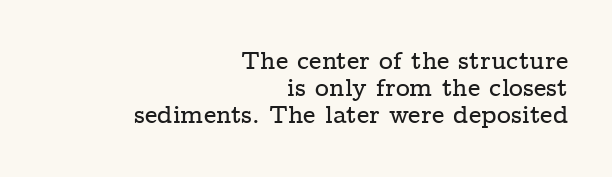
The image shows 24 px text type, upright; set right-aligned, tight line spacing (1.12x), normal letter spacing, not underlined.
